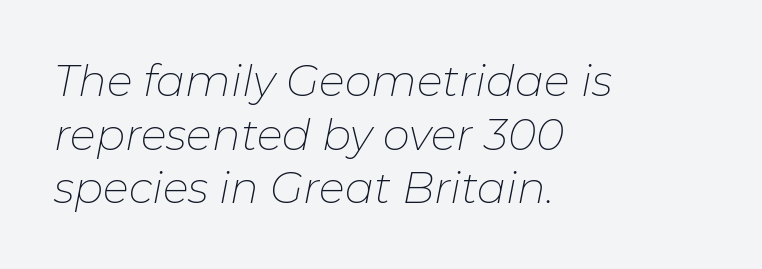
The image shows 43 px thin type, italic (leaning right); set left-aligned, normal line spacing (1.25x), normal letter spacing, not underlined; low stroke contrast and a medium x-height.
